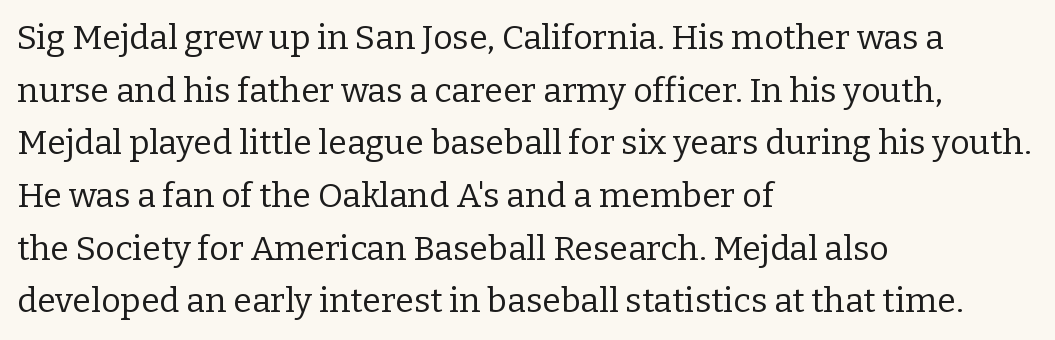
{"serif": "yes", "italic": "no", "bold": "no", "weight": "regular", "width": "normal", "stroke_contrast": "low", "x_height": "medium", "monospaced": "no", "underline": "no", "align": "left", "line_spacing": "normal", "line_spacing_ratio": 1.55, "letter_spacing": "normal", "letter_spacing_em": 0.0, "glyph_px": 34}
